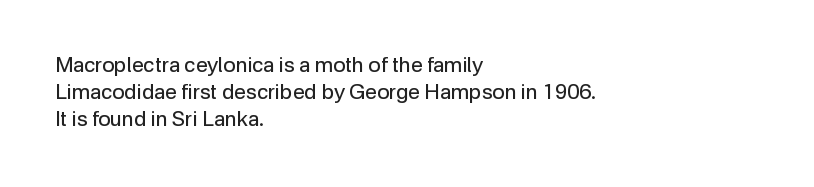
Q: Is the text bold? A: No.
Q: Is the text italic (slanted)? A: No, it is upright.
Q: Is the text underlined? A: No.
Q: How is the paragraph aligned? A: Left-aligned.
Q: Is the spacing between letters normal or unusually wide? A: Normal.
Q: Is the spacing between lines tight, normal or loose? A: Normal.
